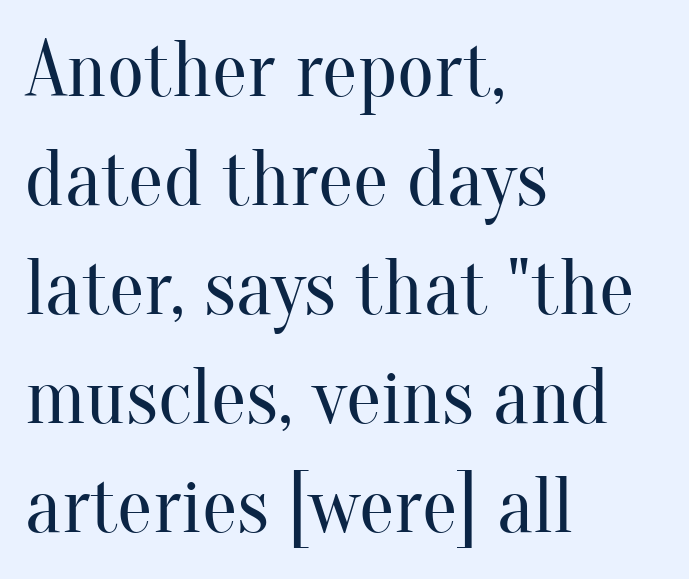
Q: Is the text bold? A: No.
Q: Is the text italic (slanted)? A: No, it is upright.
Q: Is the typeface a serif or a sans-serif typeface? A: Serif.
Q: Is the text underlined? A: No.
Q: How is the paragraph aligned? A: Left-aligned.
Q: Is the spacing between letters normal or unusually wide? A: Normal.
Q: Is the spacing between lines tight, normal or loose? A: Normal.
Q: Width (condensed, normal, or wide)? A: Normal.
Q: Stroke contrast? A: Medium.
Q: x-height? A: Small.
Q: Monospaced? A: No.
